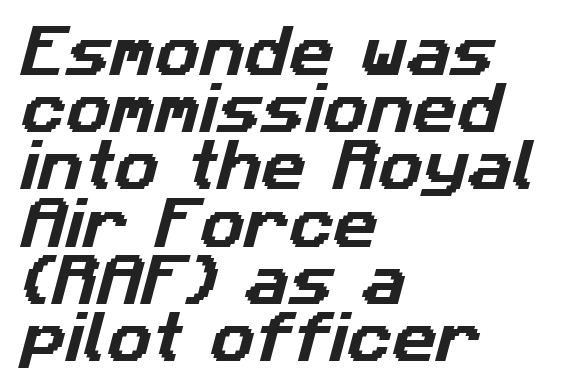
Letterform terminals end flat and unadorned throughout the passage. The face used here is rendered with its standard letterfit. Caption: multi-line text, flush left, ragged right. The face used here is proportionally spaced, like ordinary book or web type. Very little white space separates one row of letters from the next. Type without underlining.
